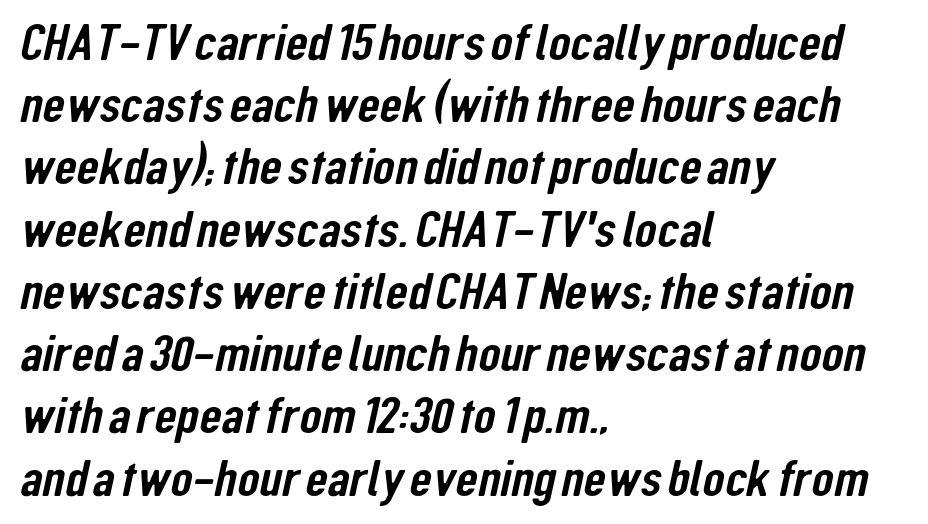
Do the characters align in a grid? No, the font is proportional. Observe the absence of serifs on each vertical stroke in this sample. The letterforms sit shoulder to shoulder at normal distance. Plain, unruled lines of type. Left-aligned paragraph, ragged on the right.
